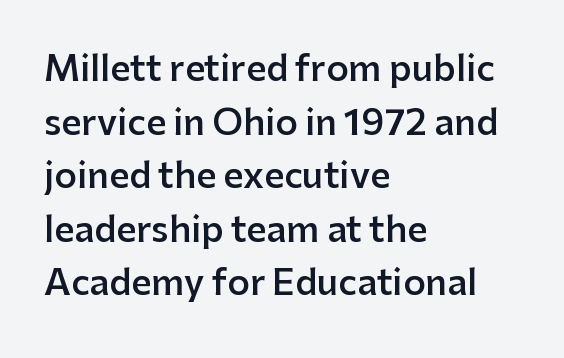
Line spacing here is normal. Just letters on the line, the space beneath them empty. These lines were composed using upright roman letters. The lines in this sample share a left origin and differ only in where they stop. Examine the stroke ends and you'll find no serifs.
